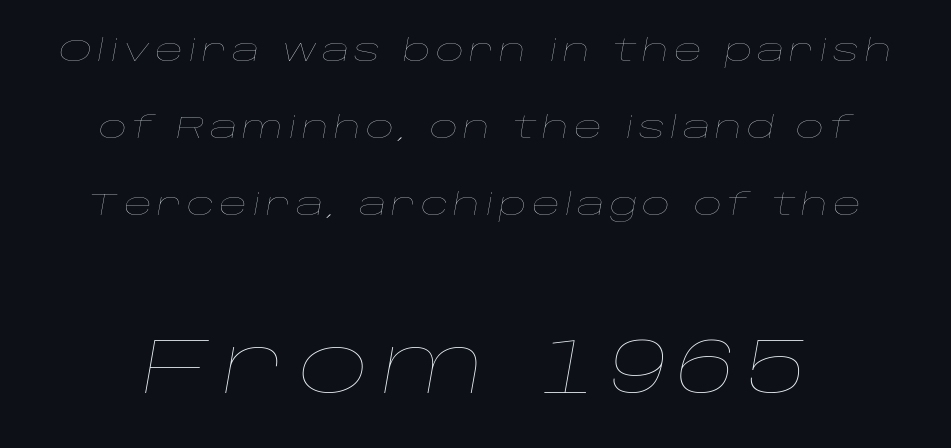
{"italic": "yes", "lean": "right", "slant_degrees": 10, "bold": "no", "weight": "thin", "width": "wide", "stroke_contrast": "low", "x_height": "large", "monospaced": "no", "underline": "no", "line_spacing": "loose", "line_spacing_ratio": 2.49, "larger_block": "second", "size_ratio": 2.52, "glyph_px": 78}
